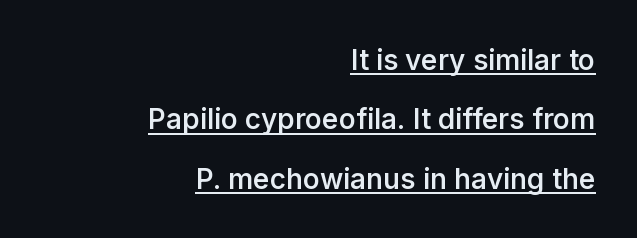
Q: Is the text bold? A: Semi-bold.
Q: Is the text italic (slanted)? A: No, it is upright.
Q: Is the typeface a serif or a sans-serif typeface? A: Sans-serif.
Q: Is the text underlined? A: Yes.
Q: How is the paragraph aligned? A: Right-aligned.
Q: Is the spacing between letters normal or unusually wide? A: Normal.
Q: Is the spacing between lines tight, normal or loose? A: Loose.
Q: Width (condensed, normal, or wide)? A: Normal.
Q: Stroke contrast? A: Low.
Q: x-height? A: Medium.
Q: Monospaced? A: No.
